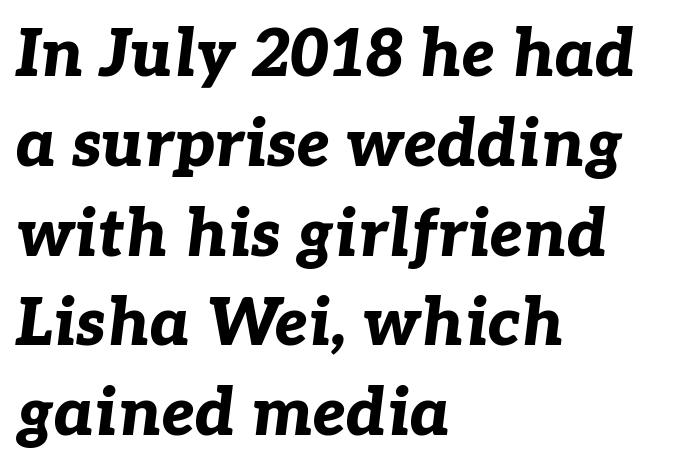
{"italic": "yes", "lean": "right", "slant_degrees": 7, "bold": "yes", "weight": "bold", "width": "normal", "stroke_contrast": "low", "x_height": "medium", "monospaced": "no", "underline": "no", "align": "left", "line_spacing": "normal", "line_spacing_ratio": 1.36, "letter_spacing": "normal", "letter_spacing_em": 0.0, "glyph_px": 66}
